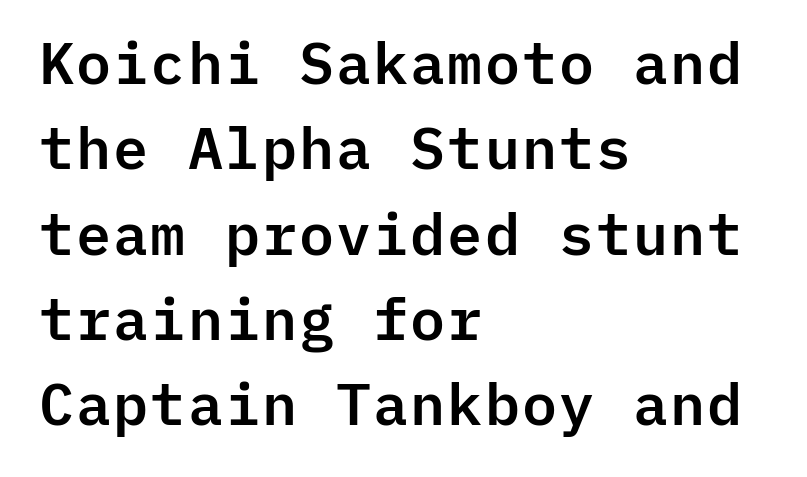
Q: Is the text italic (slanted)? A: No, it is upright.
Q: Is the typeface a serif or a sans-serif typeface? A: Sans-serif.
Q: Is the text underlined? A: No.
Q: How is the paragraph aligned? A: Left-aligned.
Q: Is the spacing between letters normal or unusually wide? A: Normal.
Q: Is the spacing between lines tight, normal or loose? A: Normal.
Q: Width (condensed, normal, or wide)? A: Normal.
Q: Stroke contrast? A: Low.
Q: x-height? A: Medium.
Q: Monospaced? A: Yes.
